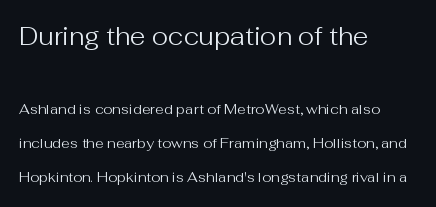
{"italic": "no", "bold": "no", "underline": "no", "align": "left", "line_spacing": "loose", "line_spacing_ratio": 2.42, "letter_spacing": "normal", "letter_spacing_em": 0.0, "larger_block": "first", "size_ratio": 1.79, "glyph_px": 25}
